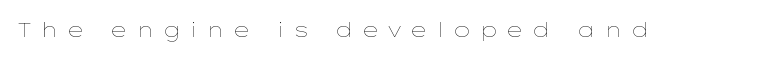
The image shows 20 px text type, upright; set unusually wide letter spacing (+0.39 em), not underlined.
